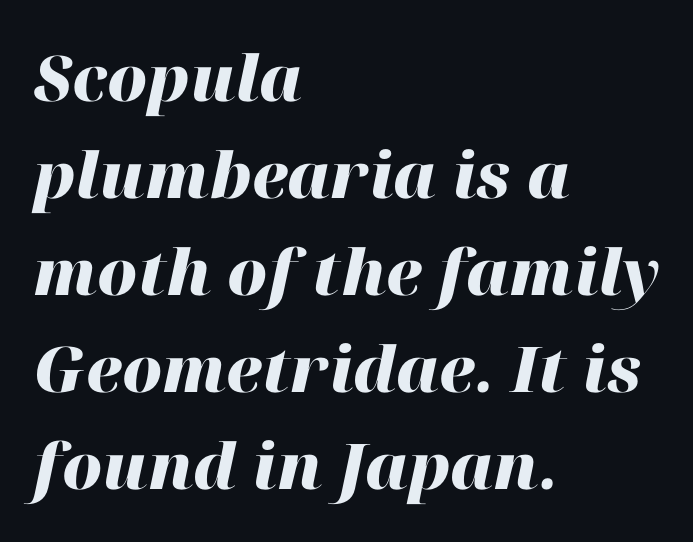
The image shows 63 px heavy type, italic (leaning right); set left-aligned, normal line spacing (1.54x), normal letter spacing, not underlined; high stroke contrast and a medium x-height.
